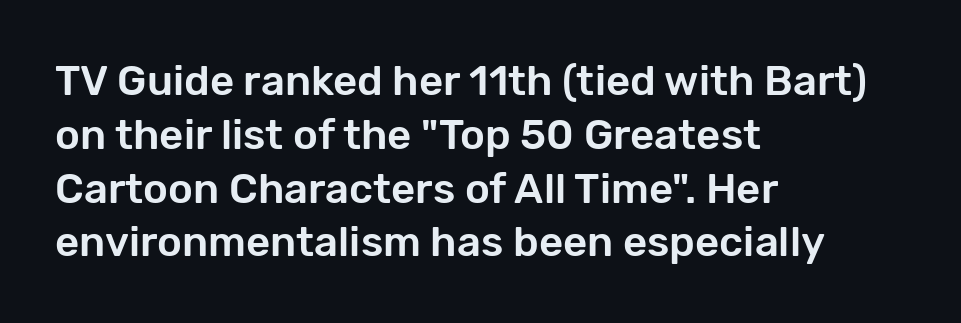
{"serif": "no", "italic": "no", "width": "normal", "stroke_contrast": "low", "x_height": "medium", "monospaced": "no", "underline": "no", "align": "left", "line_spacing": "normal", "line_spacing_ratio": 1.28, "letter_spacing": "normal", "letter_spacing_em": 0.0, "glyph_px": 42}
